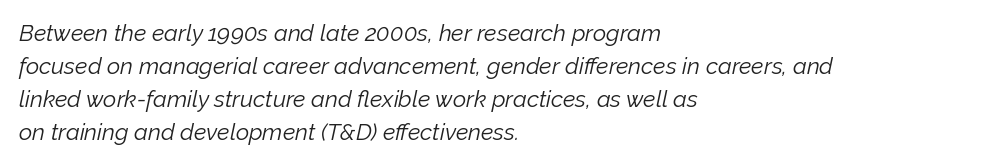
The image shows 23 px text type, italic (leaning right); set left-aligned, normal line spacing (1.44x), normal letter spacing, not underlined.
